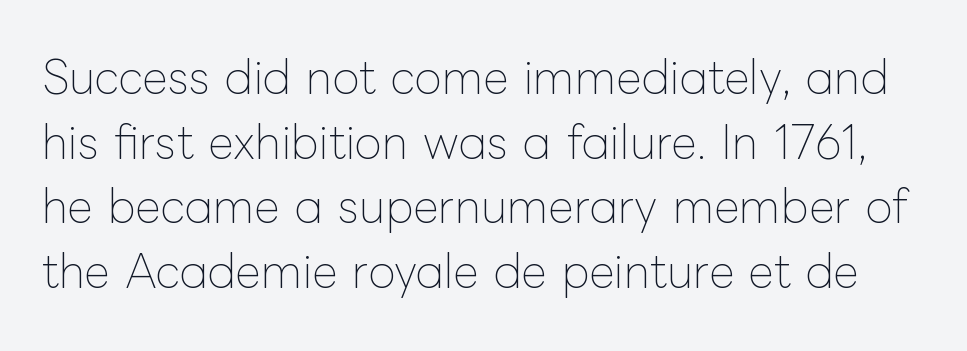
On a weight scale, this lands at 450 or below. Unlike italic type, these characters show no tilt at all. The space directly below the letters is spotless. The rendering keeps characters at their native spacing.
